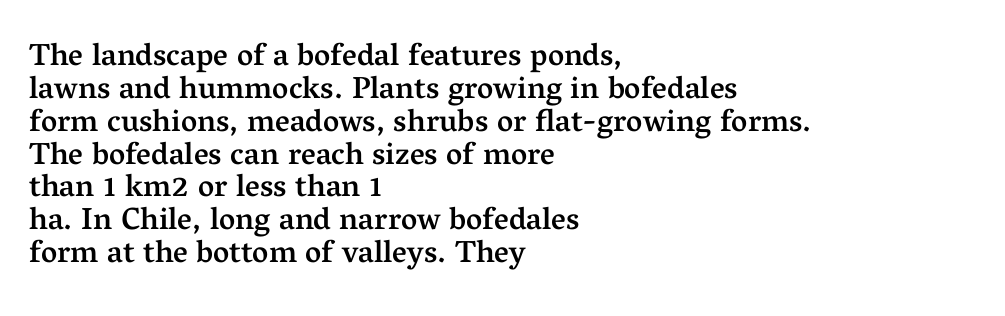
{"serif": "yes", "italic": "no", "bold": "semi", "weight": "semibold", "width": "normal", "stroke_contrast": "medium", "x_height": "medium", "monospaced": "no", "underline": "no", "align": "left", "line_spacing": "tight", "line_spacing_ratio": 1.06, "letter_spacing": "normal", "letter_spacing_em": 0.0, "glyph_px": 31}
